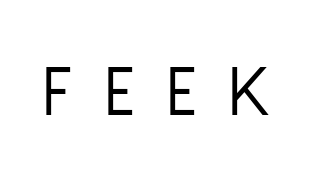
The image shows 76 px light, condensed sans-serif type, upright; set unusually wide letter spacing (+0.44 em), not underlined; low stroke contrast and a large x-height.
